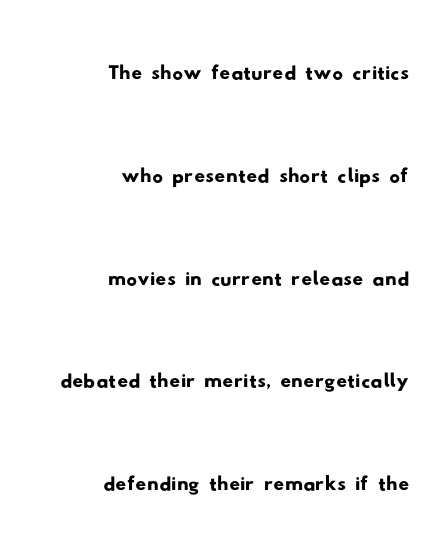
{"serif": "no", "width": "wide", "stroke_contrast": "low", "x_height": "small", "monospaced": "no", "underline": "no", "align": "right", "line_spacing": "loose", "line_spacing_ratio": 1.94, "letter_spacing": "normal", "letter_spacing_em": 0.0, "glyph_px": 53}
